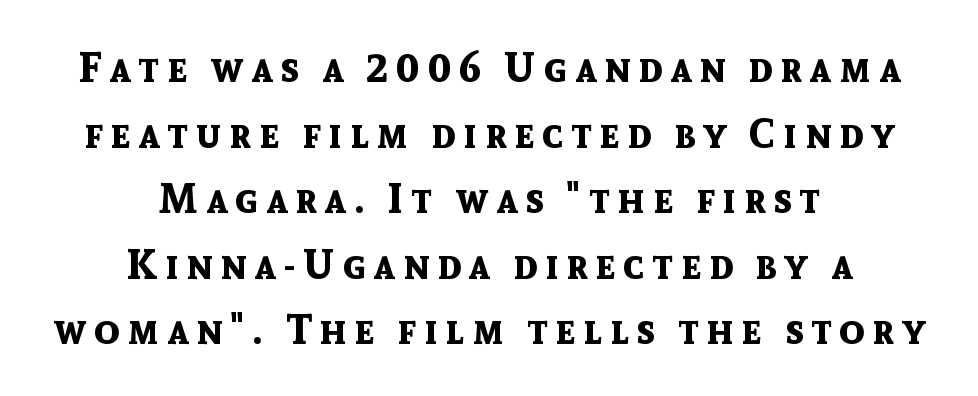
The image shows 41 px bold sans-serif type, upright; set centered, normal line spacing (1.6x), not underlined; a medium x-height.
